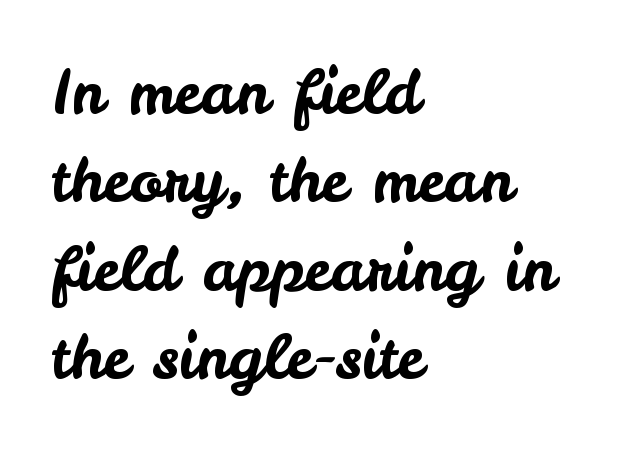
{"serif": "no", "width": "normal", "stroke_contrast": "low", "x_height": "small", "monospaced": "no", "underline": "no", "align": "left", "line_spacing": "normal", "line_spacing_ratio": 1.45, "letter_spacing": "normal", "letter_spacing_em": 0.0, "glyph_px": 61}
